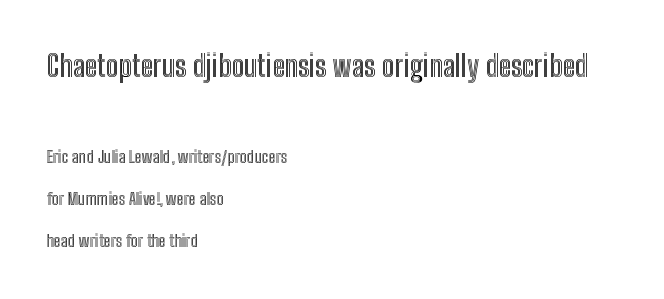
Q: Is the text italic (slanted)? A: No, it is upright.
Q: Is the text underlined? A: No.
Q: How is the paragraph aligned? A: Left-aligned.
Q: Is the spacing between letters normal or unusually wide? A: Normal.
Q: Is the spacing between lines tight, normal or loose? A: Loose.
Q: Which block of text is set in a larger size, the first (top) or the second (bottom)? A: The first (top) one.
Q: Width (condensed, normal, or wide)? A: Condensed.
Q: x-height? A: Medium.
Q: Monospaced? A: No.
